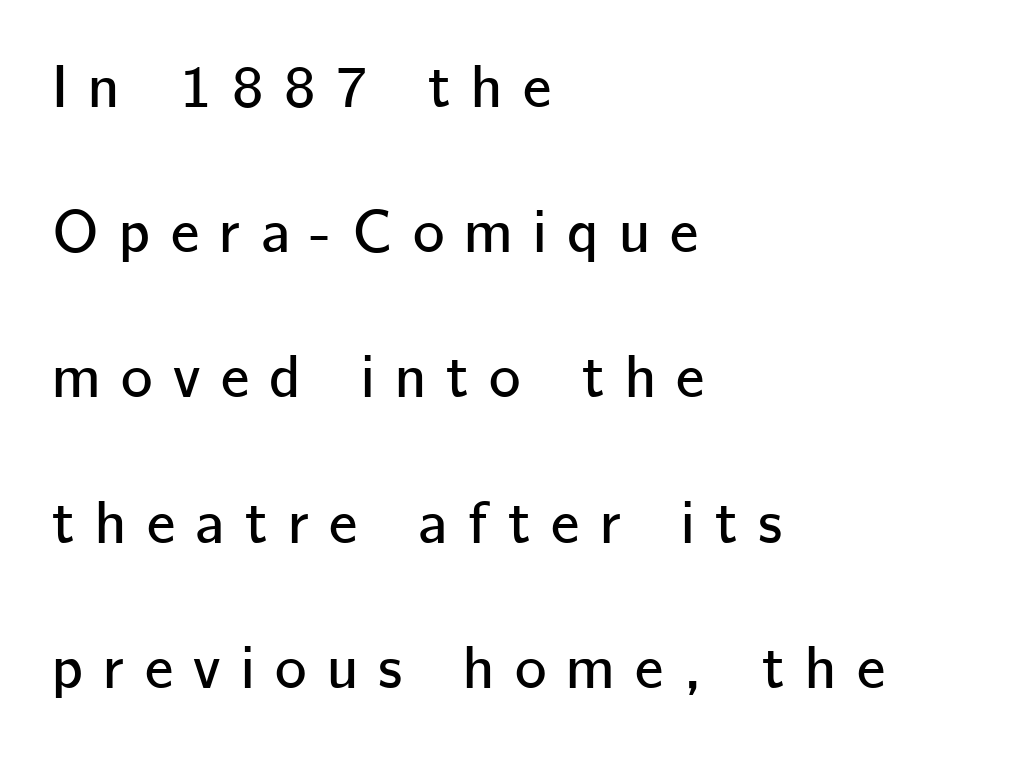
Q: Is the text italic (slanted)? A: No, it is upright.
Q: Is the typeface a serif or a sans-serif typeface? A: Sans-serif.
Q: Is the text underlined? A: No.
Q: How is the paragraph aligned? A: Left-aligned.
Q: Is the spacing between letters normal or unusually wide? A: Unusually wide.
Q: Is the spacing between lines tight, normal or loose? A: Loose.
Q: Width (condensed, normal, or wide)? A: Normal.
Q: Stroke contrast? A: Low.
Q: x-height? A: Medium.
Q: Monospaced? A: No.
